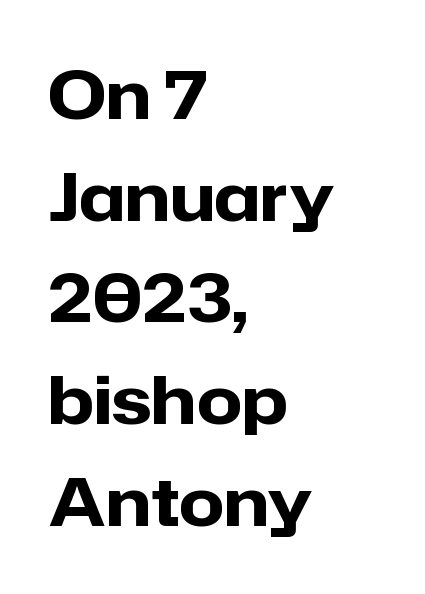
The image shows 66 px heavy sans-serif type, upright; set left-aligned, normal line spacing (1.54x), normal letter spacing, not underlined; low stroke contrast and a medium x-height.
